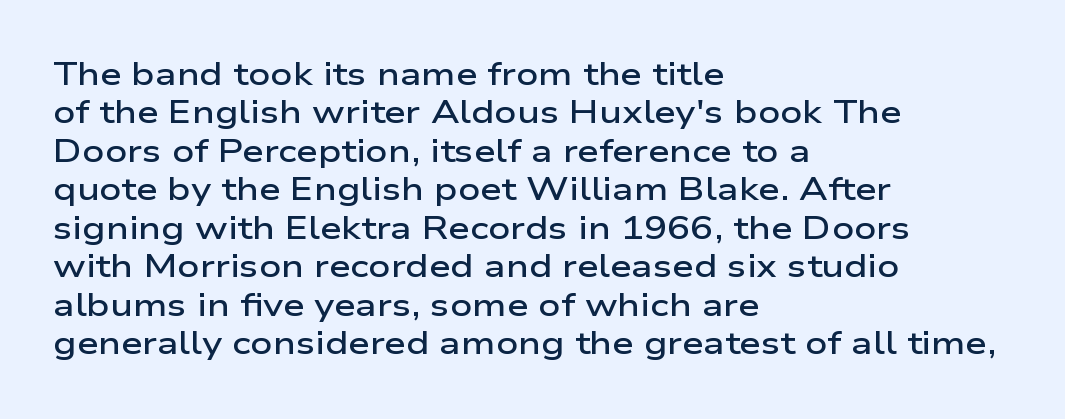
The image shows 31 px semibold, wide sans-serif type, upright; set left-aligned, line spacing 1.24x, normal letter spacing, not underlined; low stroke contrast and a medium x-height.
